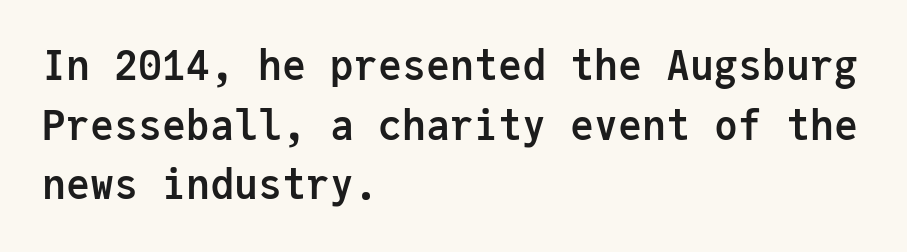
Q: Is the text bold? A: Yes.
Q: Is the text italic (slanted)? A: No, it is upright.
Q: Is the typeface a serif or a sans-serif typeface? A: Sans-serif.
Q: Is the text underlined? A: No.
Q: How is the paragraph aligned? A: Left-aligned.
Q: Is the spacing between letters normal or unusually wide? A: Normal.
Q: Is the spacing between lines tight, normal or loose? A: Normal.
Q: Width (condensed, normal, or wide)? A: Normal.
Q: Stroke contrast? A: Low.
Q: x-height? A: Medium.
Q: Monospaced? A: Yes.
